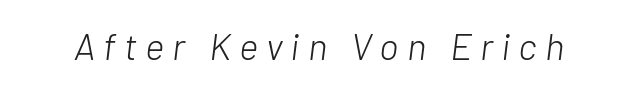
The image shows 37 px light type, italic (leaning right); set unusually wide letter spacing (+0.22 em), not underlined; low stroke contrast and a medium x-height.
